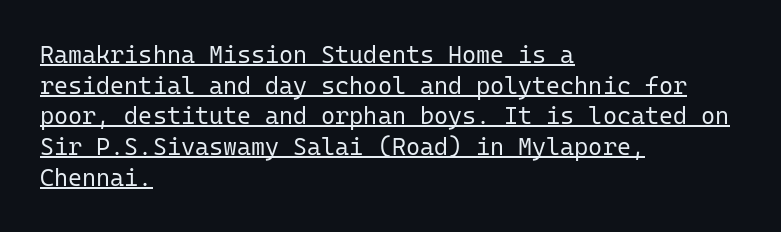
The image shows 24 px text type, upright; set left-aligned, normal line spacing (1.28x), normal letter spacing, underlined.
